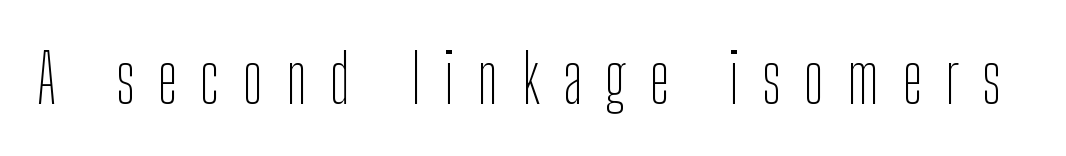
Q: Is the text bold? A: No.
Q: Is the text italic (slanted)? A: No, it is upright.
Q: Is the typeface a serif or a sans-serif typeface? A: Sans-serif.
Q: Is the text underlined? A: No.
Q: Is the spacing between letters normal or unusually wide? A: Unusually wide.
Q: Width (condensed, normal, or wide)? A: Condensed.
Q: Stroke contrast? A: Low.
Q: x-height? A: Medium.
Q: Monospaced? A: No.
